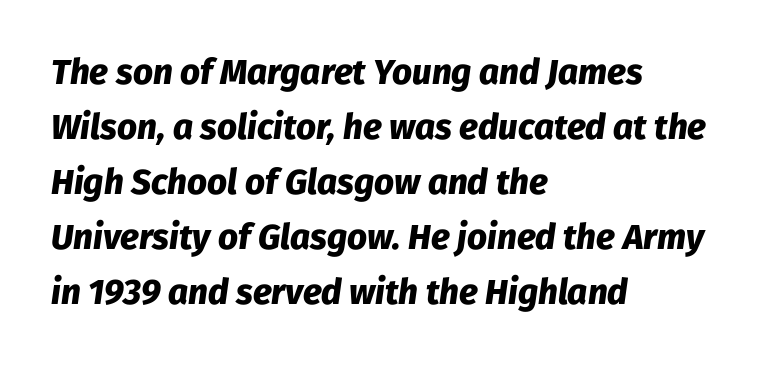
These lines carry a lot of weight — the face is fully bold. Vertically, the passage feels balanced, rows spaced as you'd expect. Looking at the ascenders, they clearly lean. This sample is left-justified, so line endings fall wherever the words run out. Students, note that the glyphs here touch the page at normal intervals. The letters advance in unequal steps, a hallmark of proportional type.
